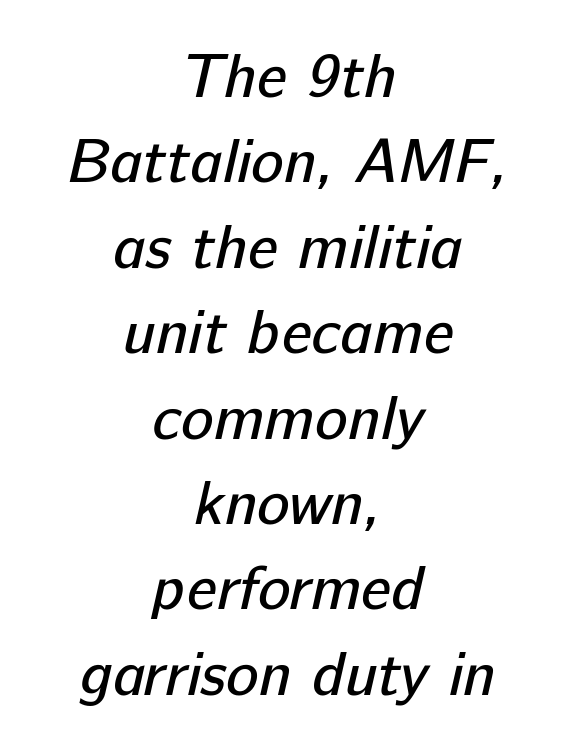
How are the letters spaced? Ordinarily, with no added tracking. A sans-serif font was chosen for this passage. Teacher's note: observe the equal gaps on both sides — that is centered alignment. Bold? No — there's no thickening of the strokes. Decoration check: the copy has no underline.
